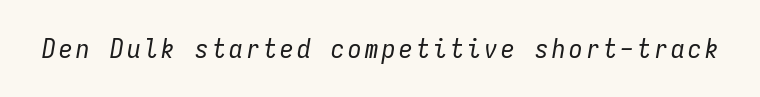
Q: Is the text bold? A: No.
Q: Is the text italic (slanted)? A: Yes, it leans right by about 9 degrees.
Q: Is the text underlined? A: No.
